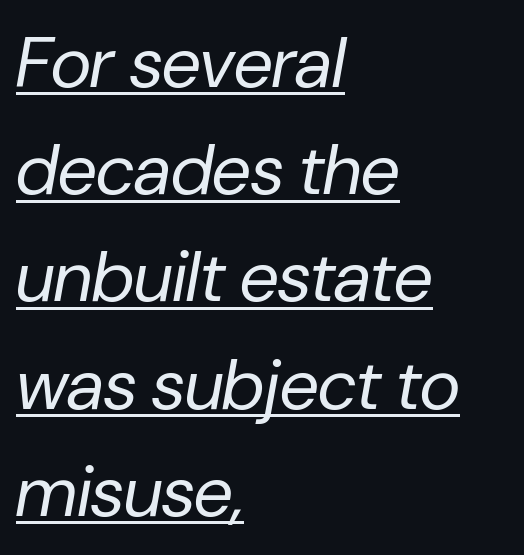
{"italic": "yes", "lean": "right", "slant_degrees": 10, "bold": "no", "weight": "regular", "width": "normal", "stroke_contrast": "low", "x_height": "medium", "monospaced": "no", "underline": "yes", "align": "left", "line_spacing": "normal", "line_spacing_ratio": 1.51, "letter_spacing": "normal", "letter_spacing_em": 0.0, "glyph_px": 71}
